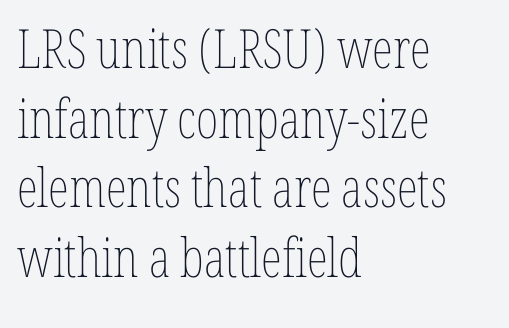
Q: Is the text bold? A: No.
Q: Is the text italic (slanted)? A: No, it is upright.
Q: Is the text underlined? A: No.
Q: How is the paragraph aligned? A: Left-aligned.
Q: Is the spacing between letters normal or unusually wide? A: Normal.
Q: Is the spacing between lines tight, normal or loose? A: Normal.
Q: Width (condensed, normal, or wide)? A: Condensed.
Q: Stroke contrast? A: Low.
Q: x-height? A: Medium.
Q: Monospaced? A: No.
